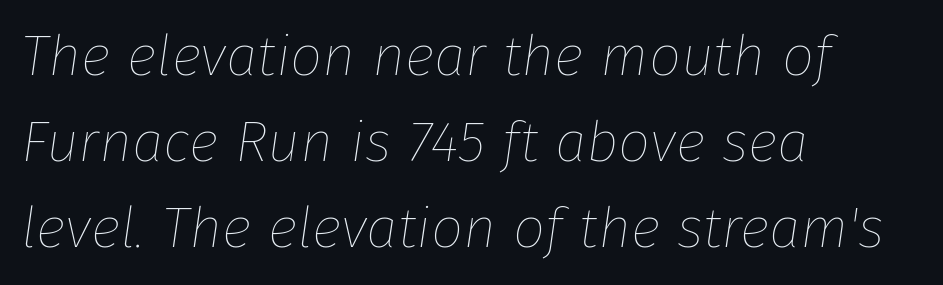
{"italic": "yes", "lean": "right", "slant_degrees": 8, "bold": "no", "weight": "thin", "width": "normal", "stroke_contrast": "low", "x_height": "medium", "monospaced": "no", "underline": "no", "align": "left", "line_spacing": "normal", "line_spacing_ratio": 1.51, "letter_spacing": "normal", "letter_spacing_em": 0.0, "glyph_px": 57}
